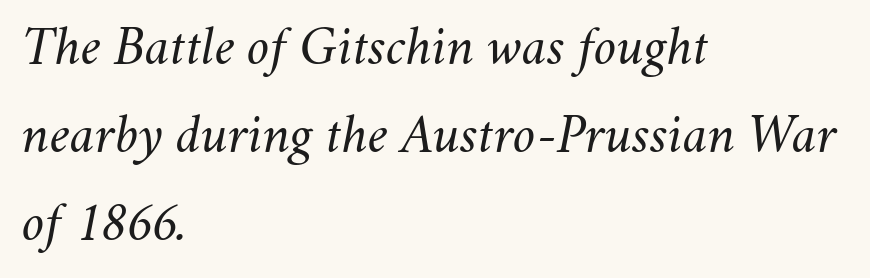
Q: Is the text bold? A: No.
Q: Is the text italic (slanted)? A: Yes, it leans right by about 11 degrees.
Q: Is the text underlined? A: No.
Q: How is the paragraph aligned? A: Left-aligned.
Q: Is the spacing between letters normal or unusually wide? A: Normal.
Q: Is the spacing between lines tight, normal or loose? A: Normal.
Q: Width (condensed, normal, or wide)? A: Normal.
Q: Stroke contrast? A: Medium.
Q: x-height? A: Small.
Q: Monospaced? A: No.
